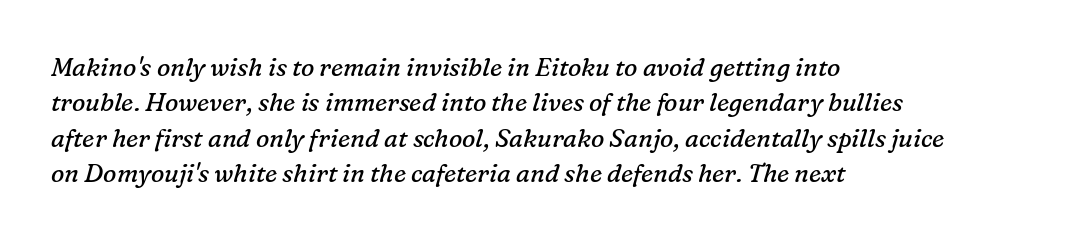
Q: Is the text bold? A: No.
Q: Is the text italic (slanted)? A: Yes, it leans right by about 16 degrees.
Q: Is the text underlined? A: No.
Q: How is the paragraph aligned? A: Left-aligned.
Q: Is the spacing between letters normal or unusually wide? A: Normal.
Q: Is the spacing between lines tight, normal or loose? A: Normal.
